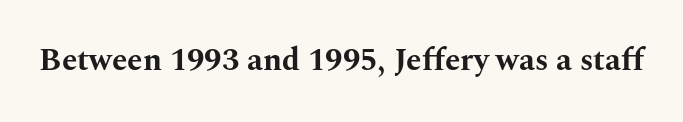
Rule under the text: the space is simply empty. You can tell it's not italic because the verticals are truly vertical. Plenty of ink on the page — the face is bold. Letterform terminals end in serifs throughout the passage. Note the varied advance widths — an 'i' is clearly narrower than an 'm'. The type is set solid horizontally, with unmodified tracking.
